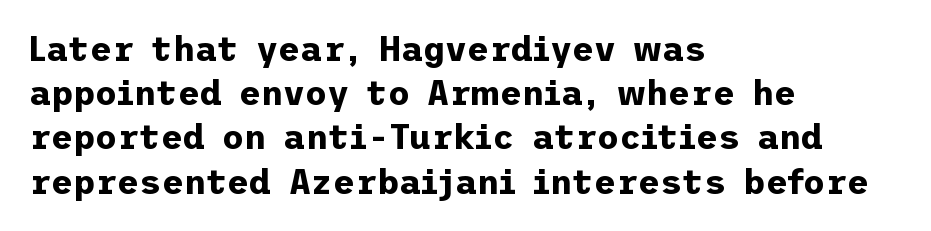
Q: Is the text bold? A: Yes.
Q: Is the text italic (slanted)? A: No, it is upright.
Q: Is the typeface a serif or a sans-serif typeface? A: Sans-serif.
Q: Is the text underlined? A: No.
Q: How is the paragraph aligned? A: Left-aligned.
Q: Is the spacing between letters normal or unusually wide? A: Normal.
Q: Is the spacing between lines tight, normal or loose? A: Normal.
Q: Width (condensed, normal, or wide)? A: Normal.
Q: Stroke contrast? A: Low.
Q: x-height? A: Medium.
